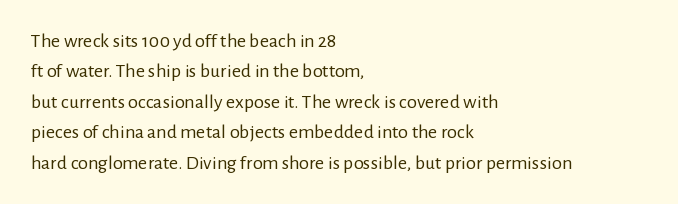
The image shows 20 px text type, upright; set left-aligned, normal line spacing (1.52x), normal letter spacing, not underlined.
